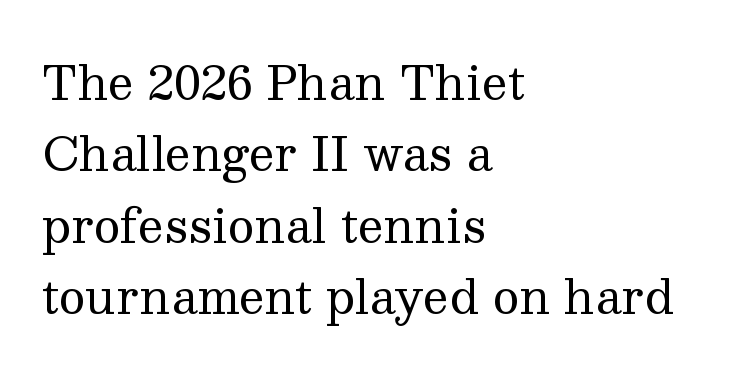
The image shows 46 px regular-weight serif type, upright; set left-aligned, normal line spacing (1.55x), normal letter spacing, not underlined; medium stroke contrast and a medium x-height.
